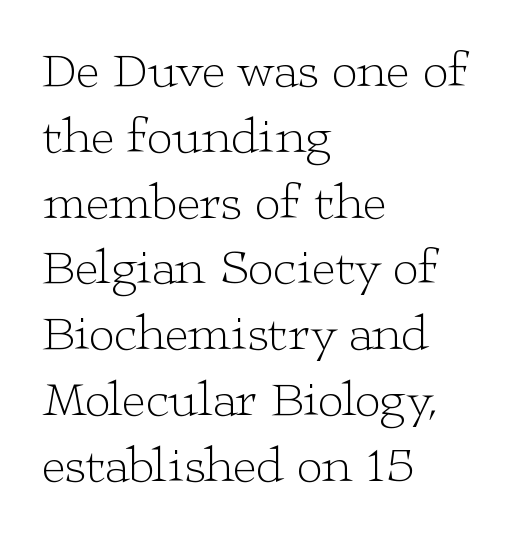
{"serif": "yes", "italic": "no", "bold": "no", "weight": "light", "width": "wide", "stroke_contrast": "low", "x_height": "medium", "monospaced": "no", "underline": "no", "align": "left", "line_spacing": "normal", "line_spacing_ratio": 1.29, "letter_spacing": "normal", "letter_spacing_em": 0.0, "glyph_px": 51}
